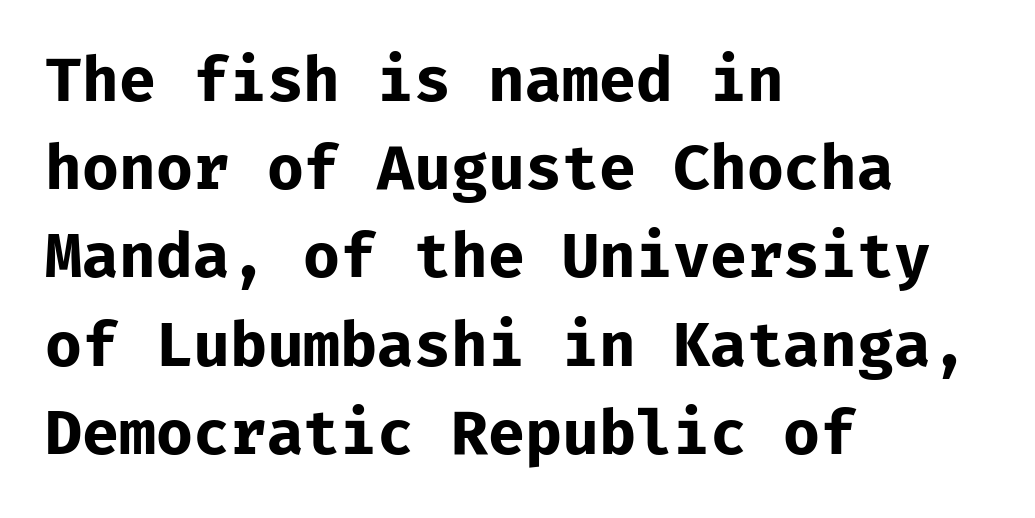
The image shows 60 px bold sans-serif type, upright; set left-aligned, normal line spacing (1.47x), normal letter spacing, not underlined; low stroke contrast and a medium x-height.
